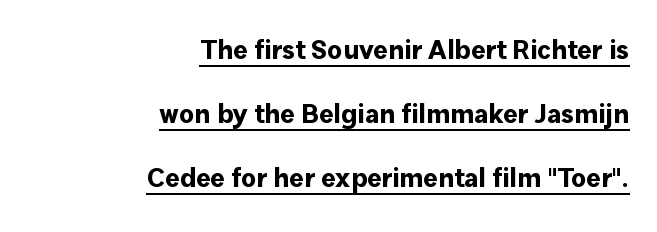
{"italic": "no", "bold": "yes", "underline": "yes", "align": "right", "line_spacing": "loose", "line_spacing_ratio": 2.37, "letter_spacing": "normal", "letter_spacing_em": 0.0, "glyph_px": 27}
